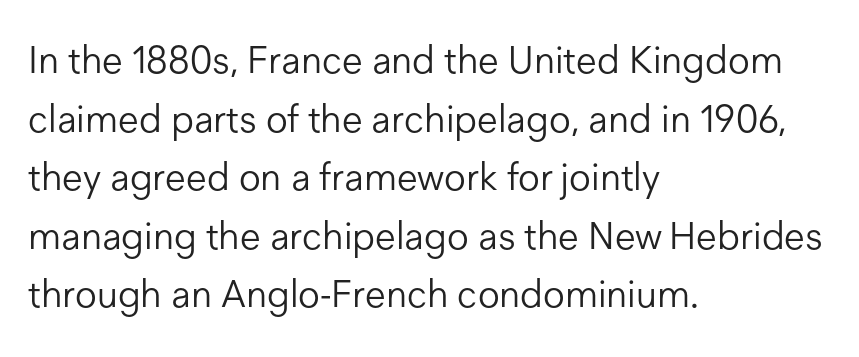
Q: Is the text bold? A: No.
Q: Is the text italic (slanted)? A: No, it is upright.
Q: Is the typeface a serif or a sans-serif typeface? A: Sans-serif.
Q: Is the text underlined? A: No.
Q: How is the paragraph aligned? A: Left-aligned.
Q: Is the spacing between letters normal or unusually wide? A: Normal.
Q: Is the spacing between lines tight, normal or loose? A: Normal.
Q: Width (condensed, normal, or wide)? A: Normal.
Q: Stroke contrast? A: Low.
Q: x-height? A: Medium.
Q: Monospaced? A: No.
